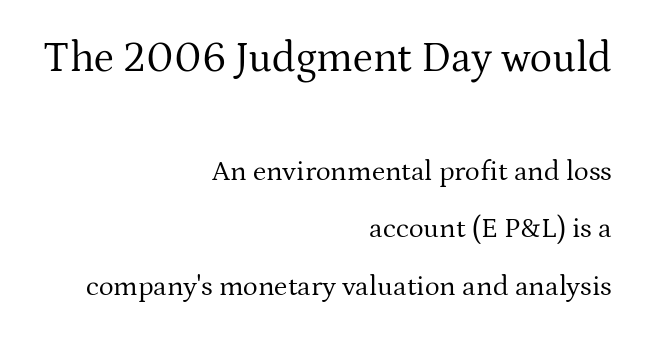
These lines are set flush right with a ragged left edge. These lines are composed in type with serifs. These lines keep a tight, regular rhythm from letter to letter. Just letters on the line, the space beneath them empty. Heaviness? Minimal to ordinary, like unemphasized prose.
